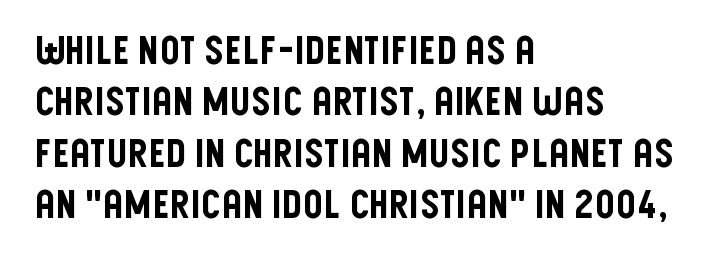
{"serif": "no", "italic": "no", "width": "condensed", "stroke_contrast": "low", "x_height": "large", "monospaced": "no", "underline": "no", "align": "left", "line_spacing": "normal", "line_spacing_ratio": 1.32, "letter_spacing": "normal", "letter_spacing_em": 0.0, "glyph_px": 39}
